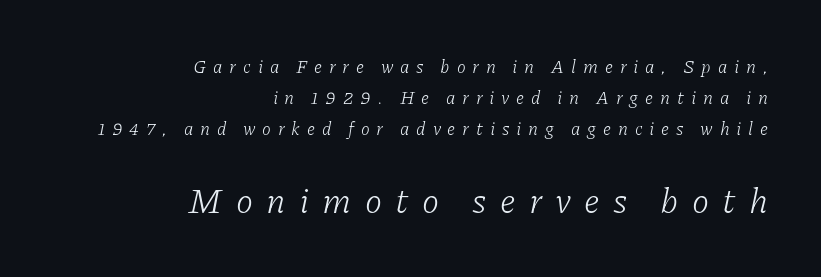
Stems here are at most as thick as an everyday book face. Two sizes are in play, and the larger belongs to the second block. Alignment: flush right. Spacing between characters has been opened up far beyond the box default. Just letters on the line, the space beneath them empty. An italicized treatment has been applied to the whole sample.
